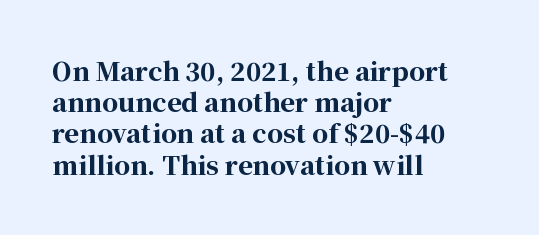
The image shows 25 px bold type, upright; set left-aligned, normal line spacing (1.25x), normal letter spacing, not underlined.
